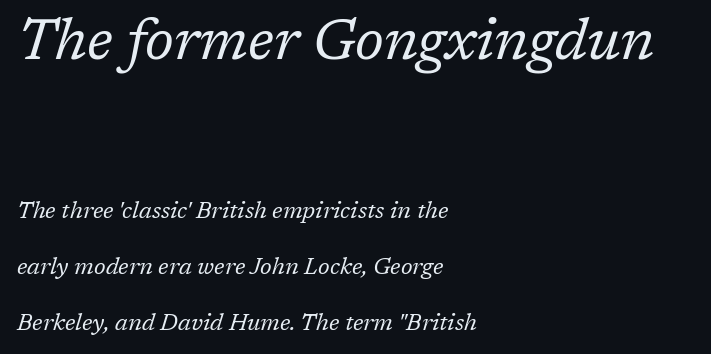
{"serif": "yes", "italic": "yes", "lean": "right", "slant_degrees": 17, "bold": "no", "weight": "regular", "width": "normal", "stroke_contrast": "low", "x_height": "medium", "monospaced": "no", "underline": "no", "align": "left", "line_spacing": "loose", "line_spacing_ratio": 2.43, "letter_spacing": "normal", "letter_spacing_em": 0.0, "larger_block": "first", "size_ratio": 2.48, "glyph_px": 57}
